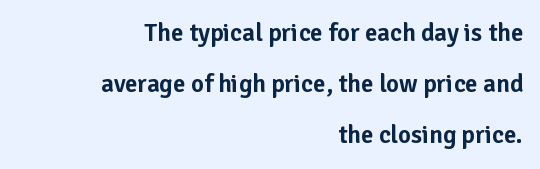
Q: Is the text italic (slanted)? A: No, it is upright.
Q: Is the text underlined? A: No.
Q: How is the paragraph aligned? A: Right-aligned.
Q: Is the spacing between letters normal or unusually wide? A: Normal.
Q: Is the spacing between lines tight, normal or loose? A: Loose.
